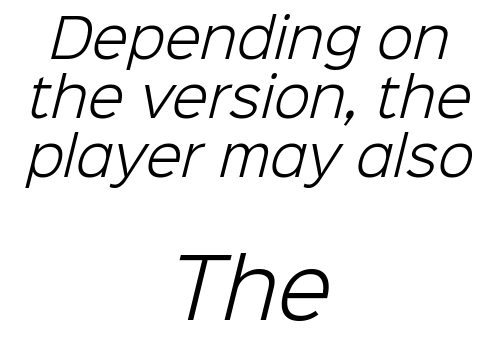
The image shows 79 px light sans-serif type; set centered, tight line spacing (1.11x), normal letter spacing, not underlined; the second (bottom) block is 1.49x larger; low stroke contrast and a medium x-height.
